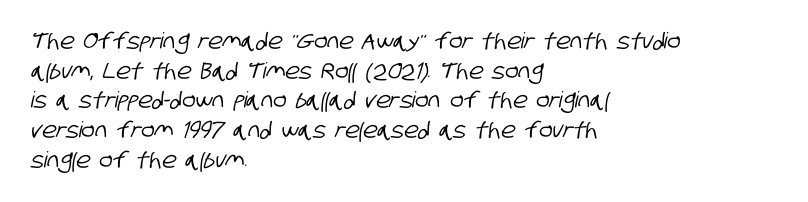
There is no visible air inserted between adjacent glyphs. Each line starts at the same left margin while the right side varies. The gap between lines stays unmarked. Vertical spacing — default.
